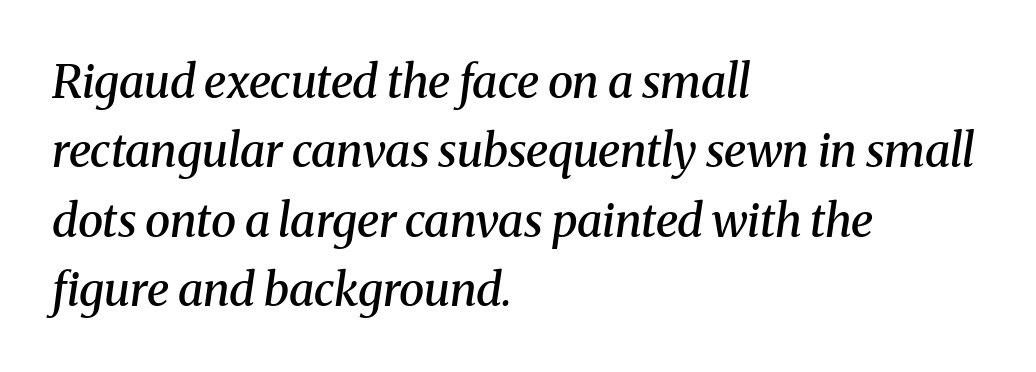
Summary of vertical rhythm: regular, with standard interline spacing. Type without underlining. The letters carry serifs — small finishing strokes at the ends of their stems. The rag falls on the right side of this text block. I'd describe the lettering as semibold — firm but not a full bold.
